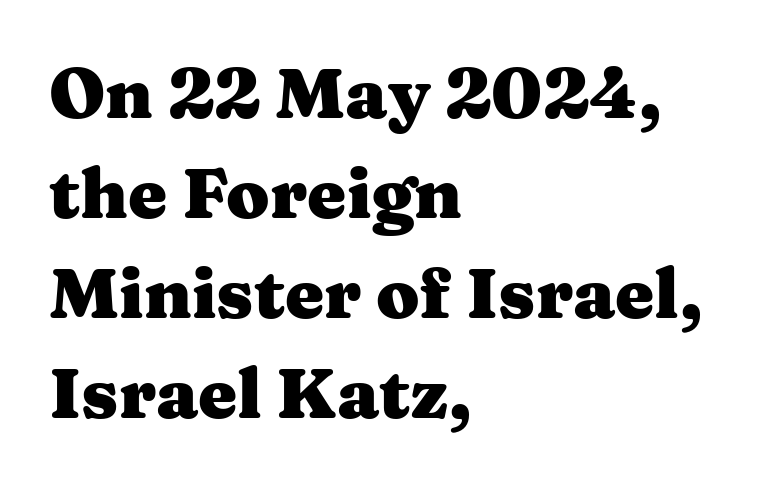
The image shows 70 px heavy, wide serif type, upright; set left-aligned, normal line spacing (1.43x), normal letter spacing, not underlined; medium stroke contrast and a medium x-height.
